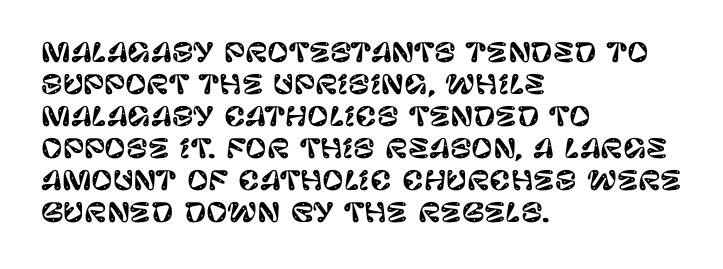
Q: Is the text italic (slanted)? A: Yes.
Q: Is the text underlined? A: No.
Q: How is the paragraph aligned? A: Left-aligned.
Q: Is the spacing between letters normal or unusually wide? A: Normal.
